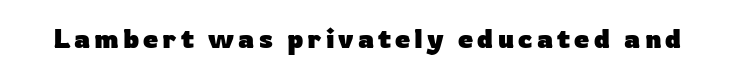
The lettering holds an erect, upright posture throughout. Check the space under the baseline: it is left empty. Does the weight exceed regular? Yes, all the way to bold.
